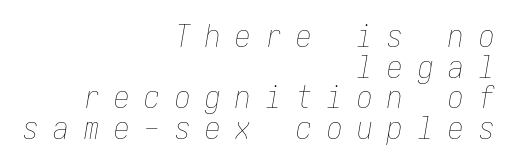
Q: Is the text bold? A: No.
Q: Is the text italic (slanted)? A: Yes, it leans right by about 10 degrees.
Q: Is the text underlined? A: No.
Q: How is the paragraph aligned? A: Right-aligned.
Q: Is the spacing between letters normal or unusually wide? A: Unusually wide.
Q: Is the spacing between lines tight, normal or loose? A: Tight.
Q: Width (condensed, normal, or wide)? A: Condensed.
Q: Stroke contrast? A: Low.
Q: x-height? A: Medium.
